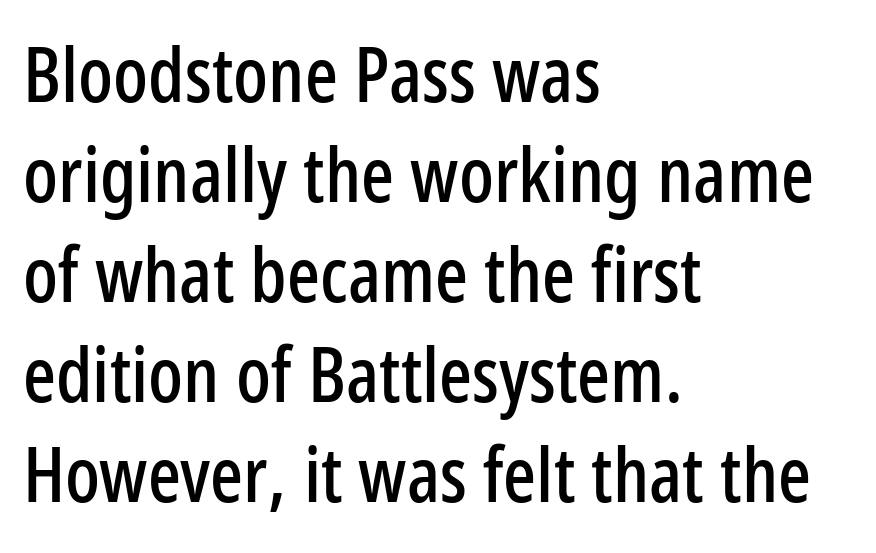
Q: Is the text italic (slanted)? A: No, it is upright.
Q: Is the typeface a serif or a sans-serif typeface? A: Sans-serif.
Q: Is the text underlined? A: No.
Q: How is the paragraph aligned? A: Left-aligned.
Q: Is the spacing between letters normal or unusually wide? A: Normal.
Q: Is the spacing between lines tight, normal or loose? A: Normal.
Q: Width (condensed, normal, or wide)? A: Condensed.
Q: Stroke contrast? A: Low.
Q: x-height? A: Medium.
Q: Monospaced? A: No.
